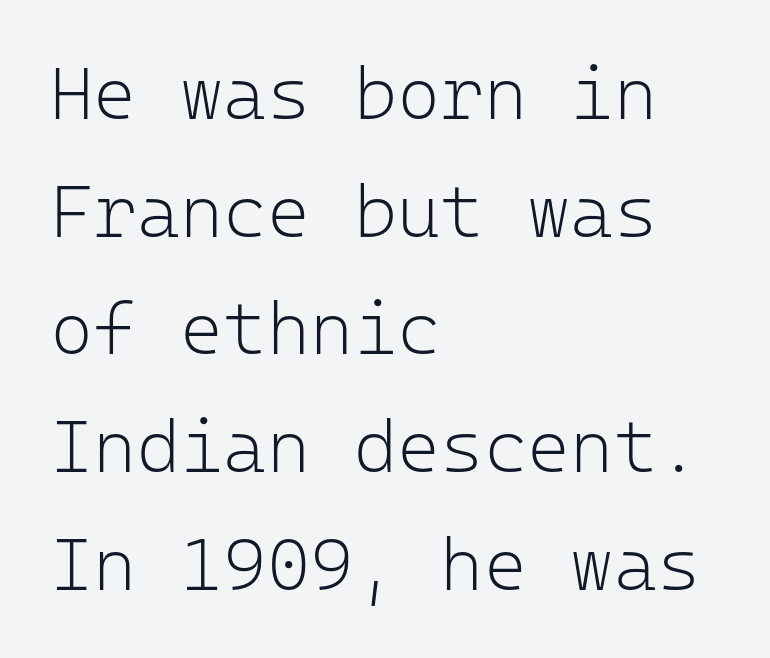
Stroke thickness stays within the range of a standard reading face or lighter. Typeset ragged right — the left edge is the straight one. Words appear dense and cohesive because spacing is normal. Think of a typewriter: that constant character pitch is what you see here. Compared with typical paragraphs, the rows here are spaced about the same. Glance below the letters and you will spot only blank space.
